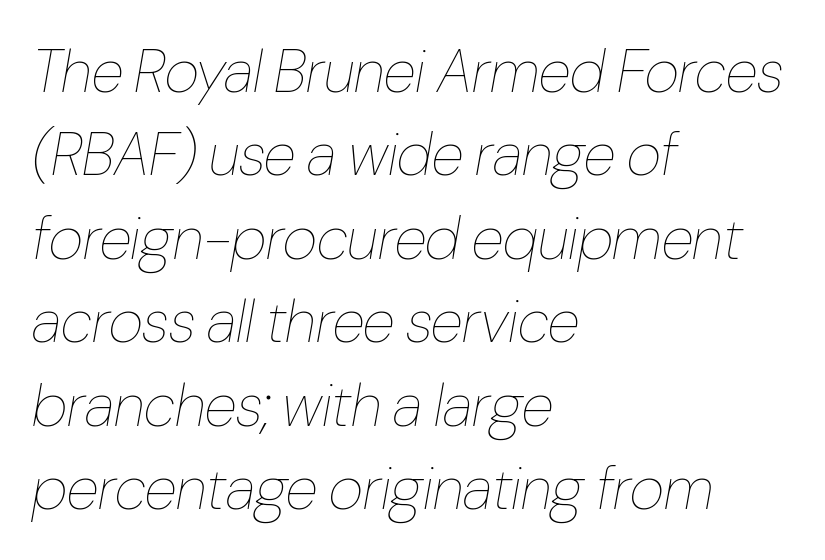
{"italic": "yes", "lean": "right", "slant_degrees": 10, "bold": "no", "weight": "thin", "width": "condensed", "stroke_contrast": "low", "x_height": "medium", "monospaced": "no", "underline": "no", "align": "left", "line_spacing": "normal", "line_spacing_ratio": 1.39, "letter_spacing": "normal", "letter_spacing_em": 0.0, "glyph_px": 60}
